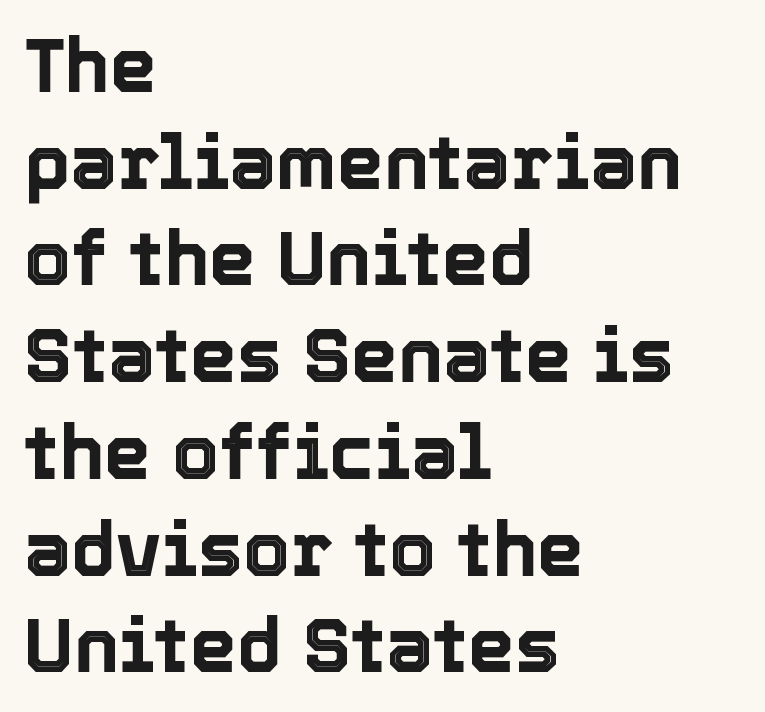
Notice how the stems are strictly vertical — no italics here. Proportional: the letters do not fall into vertical columns. The face used here is rendered with its standard letterfit. These lines sit exactly where default settings would place them.
